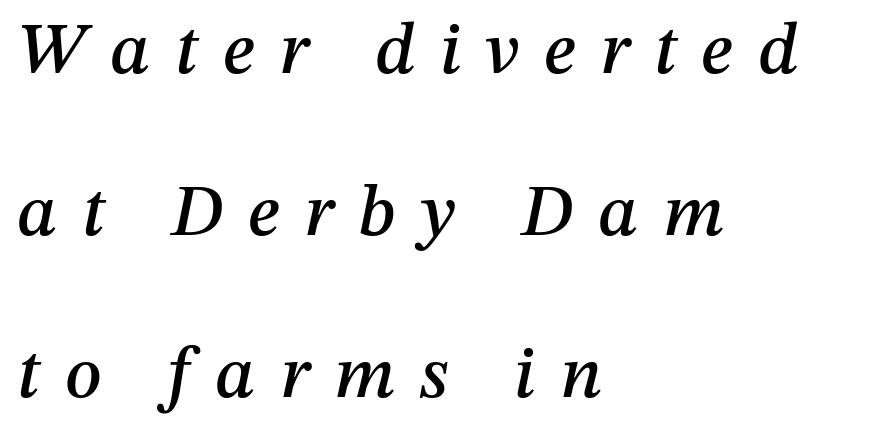
{"italic": "yes", "lean": "right", "slant_degrees": 12, "width": "normal", "stroke_contrast": "medium", "x_height": "medium", "monospaced": "no", "underline": "no", "align": "left", "line_spacing": "loose", "line_spacing_ratio": 2.22, "letter_spacing": "wide", "letter_spacing_em": 0.34, "glyph_px": 73}
